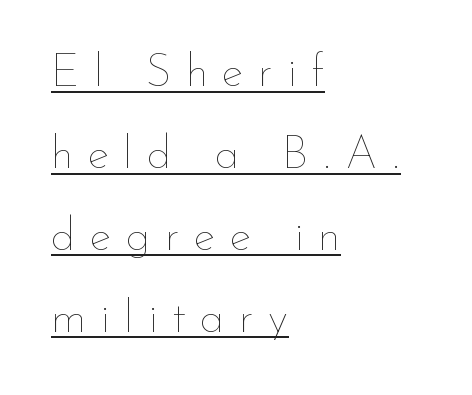
The glyphs are accompanied by a horizontal stroke just below them. The typography opts for an upright posture over an oblique one. The line texture is sparse and dotted thanks to wide tracking. Stems and bowls with no extra thickness — not bold. Short and long lines alike share a common starting point at left. Varying glyph widths throughout — classic text-font behaviour.
